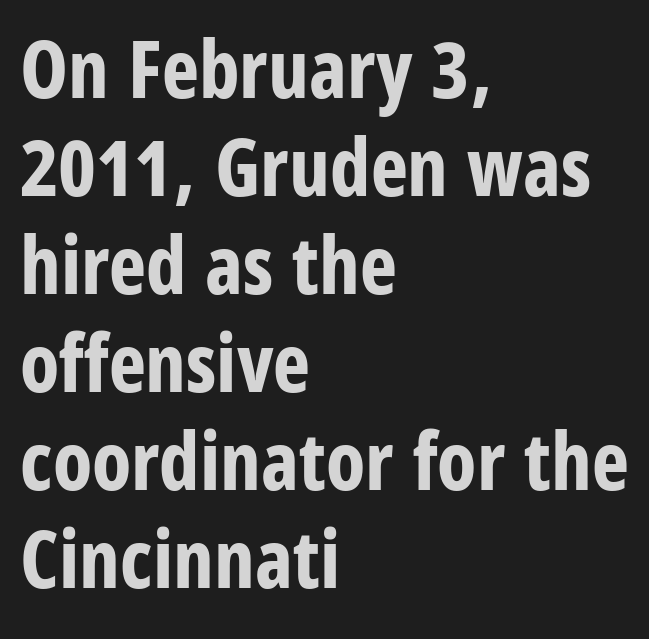
{"serif": "no", "italic": "no", "bold": "yes", "weight": "bold", "width": "condensed", "stroke_contrast": "low", "x_height": "large", "monospaced": "no", "underline": "no", "align": "left", "line_spacing_ratio": 1.24, "letter_spacing": "normal", "letter_spacing_em": 0.0, "glyph_px": 79}
